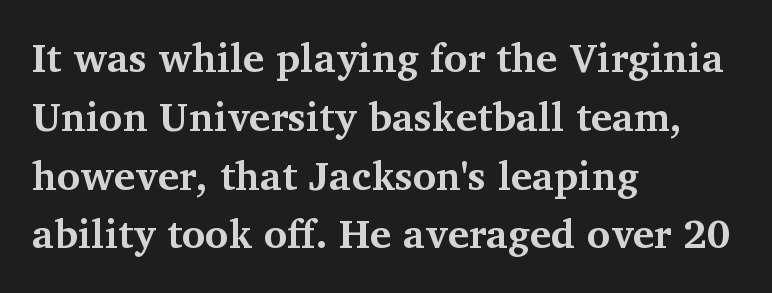
This is the regular roman posture of the typeface. Is the letter spacing exaggerated? No — it looks like the ordinary default. All the whitespace from short lines collects on the right. The characters display serif detailing at their extremities. Set as a true bold cut, around the 700 mark. Regular leading.
